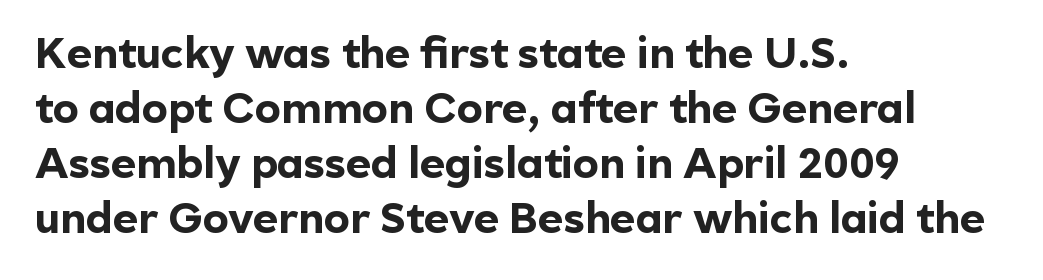
The image shows 43 px bold sans-serif type, upright; set left-aligned, normal line spacing (1.28x), normal letter spacing, not underlined; a medium x-height.
